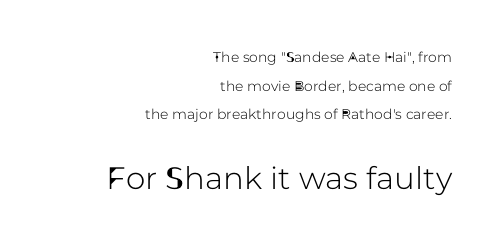
What kind of face is this? One without serifs — a sans. These lines stand farther apart than default settings would place them. Every row of glyphs terminates at an identical x-position on the right. Every character sits straight up, as roman type does. Descender tails drop into unmarked territory. Do the characters align in a grid? No, the font is proportional.
